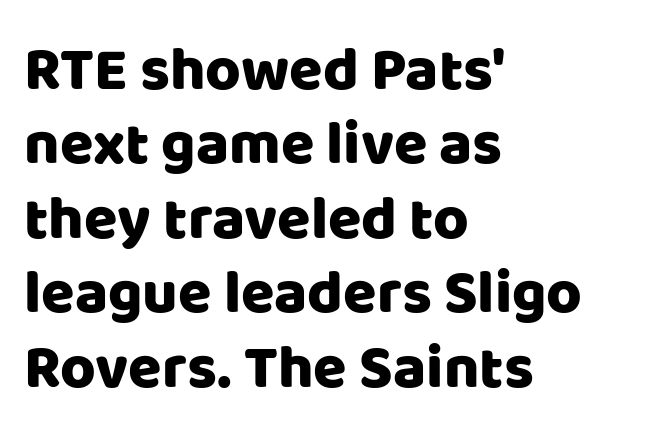
Q: Is the text italic (slanted)? A: No, it is upright.
Q: Is the typeface a serif or a sans-serif typeface? A: Sans-serif.
Q: Is the text underlined? A: No.
Q: How is the paragraph aligned? A: Left-aligned.
Q: Is the spacing between letters normal or unusually wide? A: Normal.
Q: Width (condensed, normal, or wide)? A: Normal.
Q: Stroke contrast? A: Low.
Q: x-height? A: Large.
Q: Monospaced? A: No.
